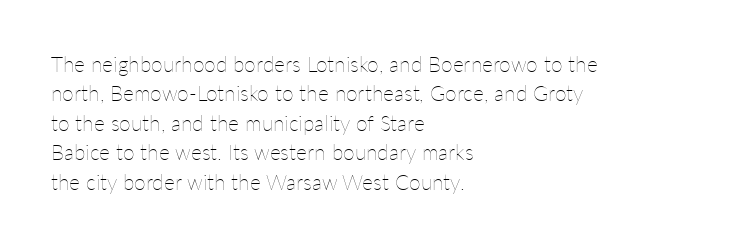
Q: Is the text bold? A: No.
Q: Is the text italic (slanted)? A: No, it is upright.
Q: Is the text underlined? A: No.
Q: How is the paragraph aligned? A: Left-aligned.
Q: Is the spacing between letters normal or unusually wide? A: Normal.
Q: Is the spacing between lines tight, normal or loose? A: Normal.
